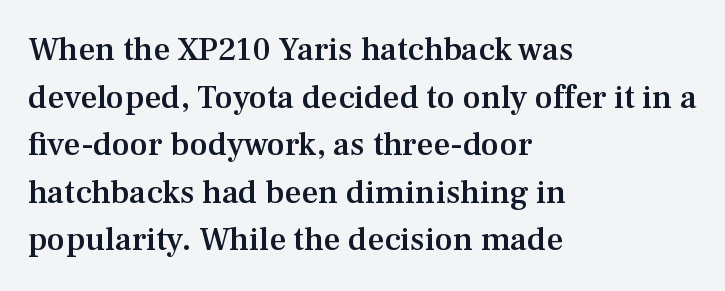
Q: Is the text bold? A: Semi-bold.
Q: Is the text italic (slanted)? A: No, it is upright.
Q: Is the typeface a serif or a sans-serif typeface? A: Serif.
Q: Is the text underlined? A: No.
Q: How is the paragraph aligned? A: Left-aligned.
Q: Is the spacing between letters normal or unusually wide? A: Normal.
Q: Is the spacing between lines tight, normal or loose? A: Normal.
Q: Width (condensed, normal, or wide)? A: Normal.
Q: Stroke contrast? A: Medium.
Q: x-height? A: Medium.
Q: Monospaced? A: No.
